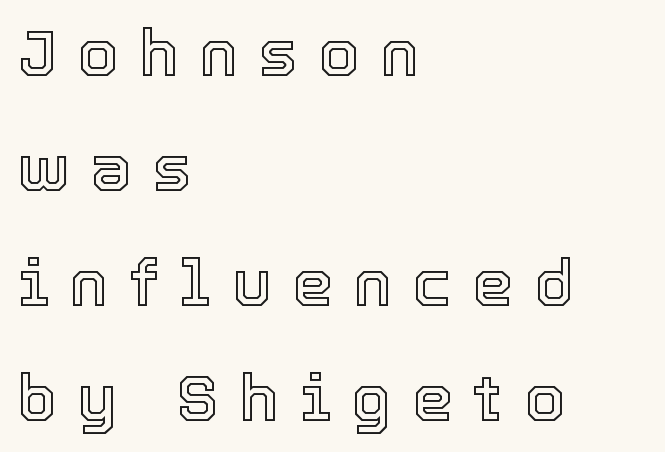
Q: Is the text italic (slanted)? A: No, it is upright.
Q: Is the text underlined? A: No.
Q: How is the paragraph aligned? A: Left-aligned.
Q: Is the spacing between letters normal or unusually wide? A: Unusually wide.
Q: Width (condensed, normal, or wide)? A: Normal.
Q: x-height? A: Medium.
Q: Monospaced? A: No.
